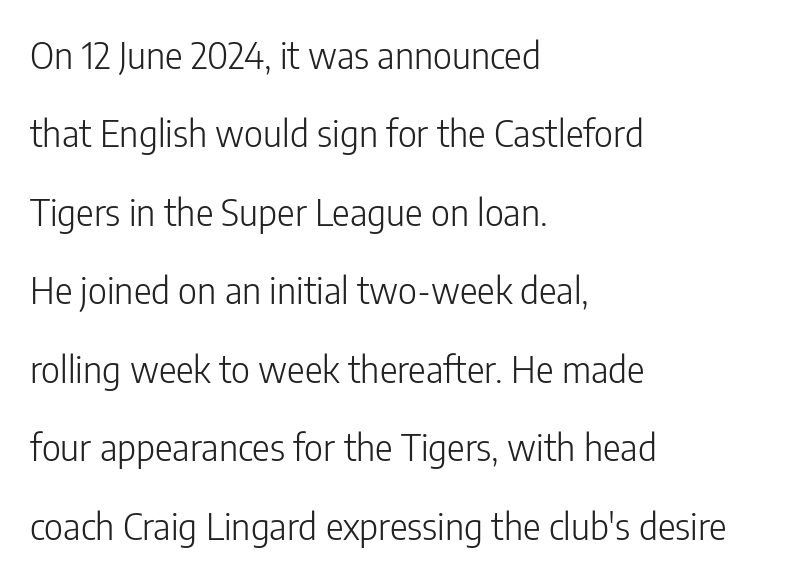
The image shows 37 px light, condensed sans-serif type, upright; set left-aligned, loose line spacing (2.12x), normal letter spacing, not underlined; low stroke contrast and a medium x-height.
